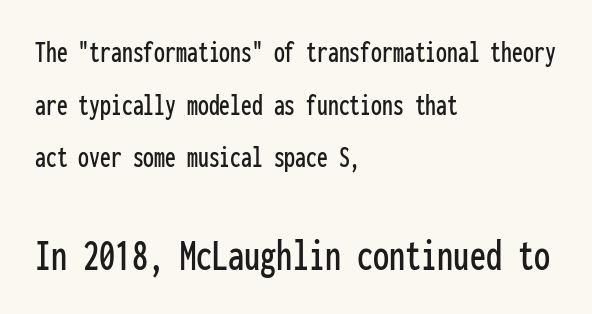
Q: Is the text italic (slanted)? A: No, it is upright.
Q: Is the typeface a serif or a sans-serif typeface? A: Sans-serif.
Q: Is the text underlined? A: No.
Q: How is the paragraph aligned? A: Left-aligned.
Q: Is the spacing between letters normal or unusually wide? A: Normal.
Q: Is the spacing between lines tight, normal or loose? A: Normal.
Q: Which block of text is set in a larger size, the first (top) or the second (bottom)? A: The second (bottom) one.
Q: Width (condensed, normal, or wide)? A: Condensed.
Q: Stroke contrast? A: Low.
Q: x-height? A: Medium.
Q: Monospaced? A: Yes.
